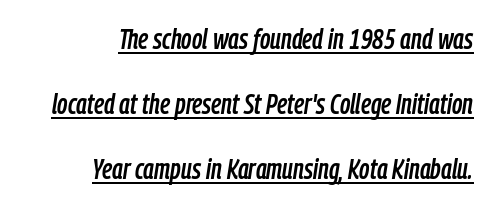
Is there an underline? Yes — a line sits under the letters. These lines keep a tight, regular rhythm from letter to letter. Character widths vary here, with narrow letters taking less room than wide ones. Which margin do the lines hug? The right one — the left edge is uneven. Style check: oblique. Whoever set this chose breathing room over compactness in the vertical rhythm.
